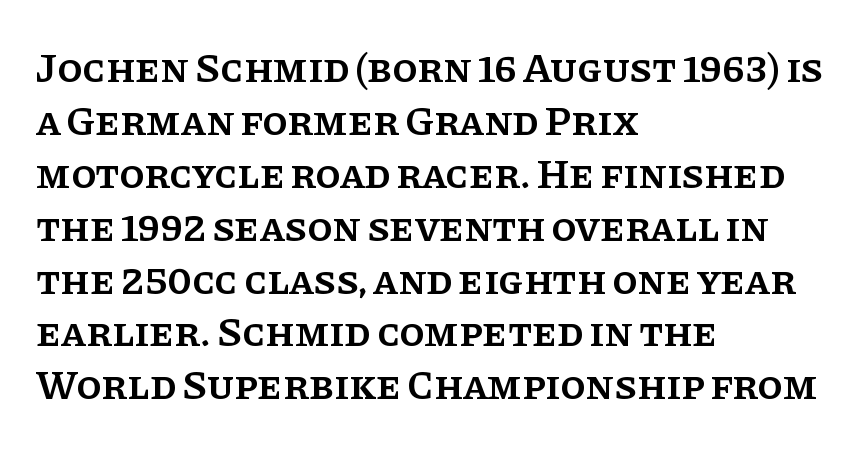
The image shows 41 px semibold serif type, upright; set left-aligned, normal line spacing (1.29x), normal letter spacing, not underlined; low stroke contrast and a large x-height.
